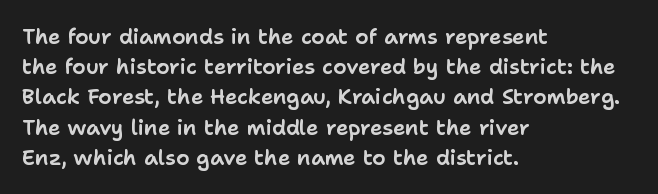
The image shows 21 px text type, upright; set left-aligned, normal line spacing (1.44x), normal letter spacing, not underlined.
